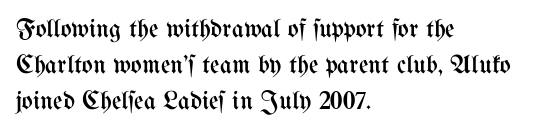
Q: Is the text bold? A: No.
Q: Is the text italic (slanted)? A: No, it is upright.
Q: Is the text underlined? A: No.
Q: How is the paragraph aligned? A: Left-aligned.
Q: Is the spacing between letters normal or unusually wide? A: Normal.
Q: Is the spacing between lines tight, normal or loose? A: Normal.
